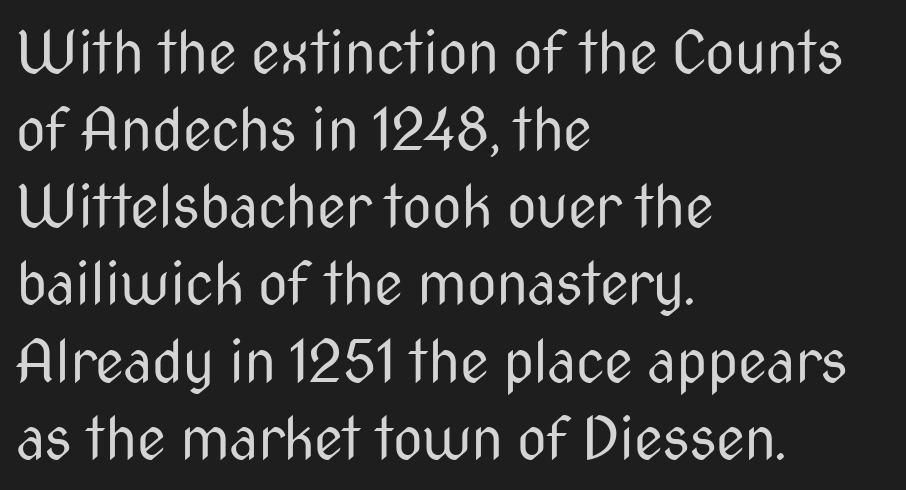
The image shows 58 px regular-weight, condensed sans-serif type, upright; set left-aligned, normal line spacing (1.33x), normal letter spacing, not underlined; medium stroke contrast and a medium x-height.
